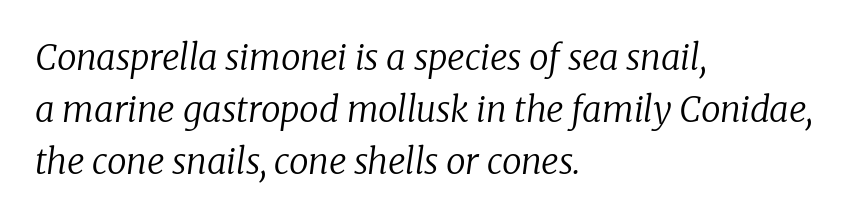
{"serif": "yes", "italic": "yes", "lean": "right", "slant_degrees": 8, "bold": "no", "weight": "regular", "width": "normal", "stroke_contrast": "low", "x_height": "medium", "monospaced": "no", "underline": "no", "align": "left", "line_spacing": "normal", "line_spacing_ratio": 1.49, "letter_spacing": "normal", "letter_spacing_em": 0.0, "glyph_px": 35}
